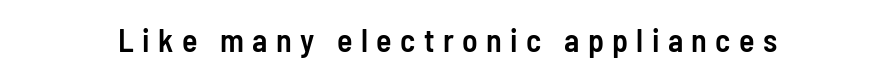
The area under the type is left untouched. The letters advance in unequal steps, a hallmark of proportional type. The rendering shows plain stroke endings on the letterforms — a sans-serif design. Its strokes are somewhat broadened, the hallmark of semibold type. The letters stand upright; this is a roman face.
